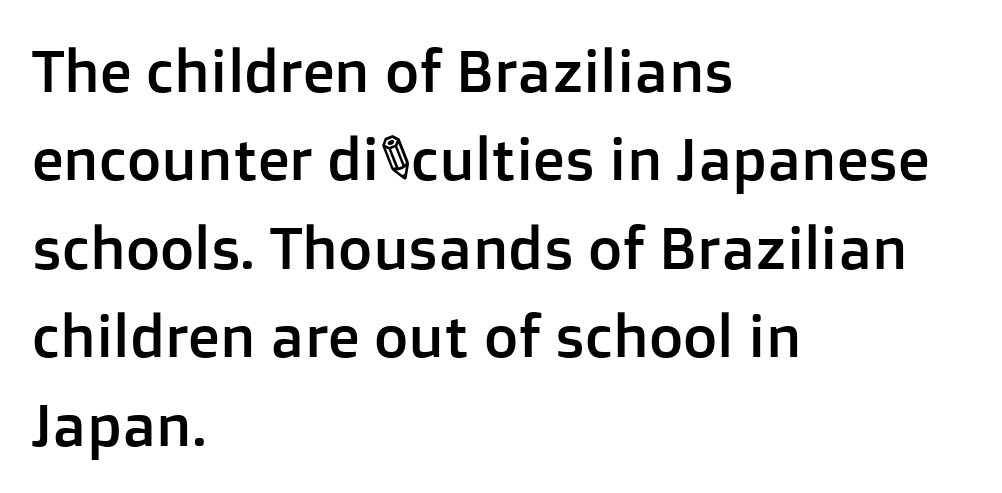
Only glyphs here, with clear space below each row. Character widths vary here, with narrow letters taking less room than wide ones. Teacher's note: observe the even left margin — that is flush-left alignment. The rows are spaced the way most documents space them. Style check: upright.
